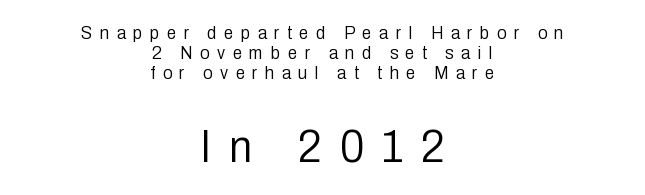
Cramped leading. Glyph-to-glyph distance is far greater than everyday printed text. The lines are quadded center. Block two is the big one; block one sits smaller above it. A sans-serif font was chosen for this passage.
